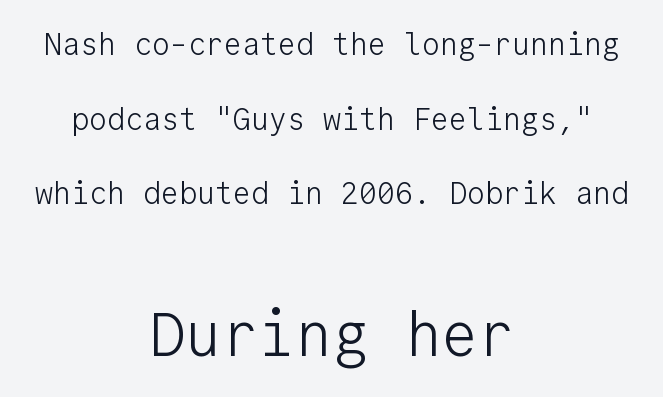
Q: Is the text bold? A: No.
Q: Is the text italic (slanted)? A: No, it is upright.
Q: Is the typeface a serif or a sans-serif typeface? A: Sans-serif.
Q: Is the text underlined? A: No.
Q: How is the paragraph aligned? A: Centered.
Q: Is the spacing between letters normal or unusually wide? A: Normal.
Q: Is the spacing between lines tight, normal or loose? A: Loose.
Q: Which block of text is set in a larger size, the first (top) or the second (bottom)? A: The second (bottom) one.
Q: Width (condensed, normal, or wide)? A: Normal.
Q: Stroke contrast? A: Low.
Q: x-height? A: Medium.
Q: Monospaced? A: Yes.
